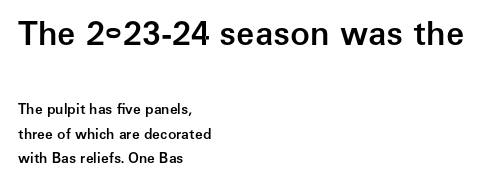
{"serif": "no", "italic": "no", "bold": "semi", "weight": "semibold", "width": "normal", "stroke_contrast": "low", "x_height": "medium", "monospaced": "no", "underline": "no", "align": "left", "line_spacing_ratio": 1.75, "letter_spacing": "normal", "letter_spacing_em": 0.0, "larger_block": "first", "size_ratio": 2.36, "glyph_px": 33}
